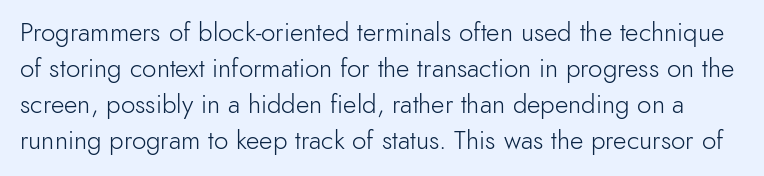
Q: Is the text bold? A: No.
Q: Is the text italic (slanted)? A: No, it is upright.
Q: Is the text underlined? A: No.
Q: Is the spacing between letters normal or unusually wide? A: Normal.
Q: Is the spacing between lines tight, normal or loose? A: Normal.
